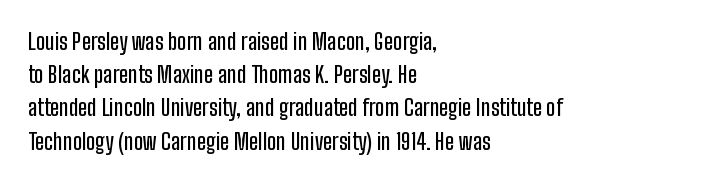
Q: Is the text italic (slanted)? A: No, it is upright.
Q: Is the text underlined? A: No.
Q: How is the paragraph aligned? A: Left-aligned.
Q: Is the spacing between letters normal or unusually wide? A: Normal.
Q: Is the spacing between lines tight, normal or loose? A: Normal.
